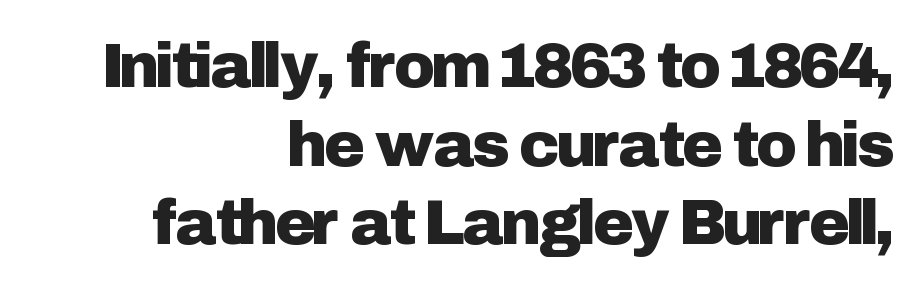
Q: Is the text italic (slanted)? A: No, it is upright.
Q: Is the typeface a serif or a sans-serif typeface? A: Sans-serif.
Q: Is the text underlined? A: No.
Q: How is the paragraph aligned? A: Right-aligned.
Q: Is the spacing between letters normal or unusually wide? A: Normal.
Q: Is the spacing between lines tight, normal or loose? A: Normal.
Q: Width (condensed, normal, or wide)? A: Normal.
Q: Stroke contrast? A: Low.
Q: x-height? A: Medium.
Q: Monospaced? A: No.
